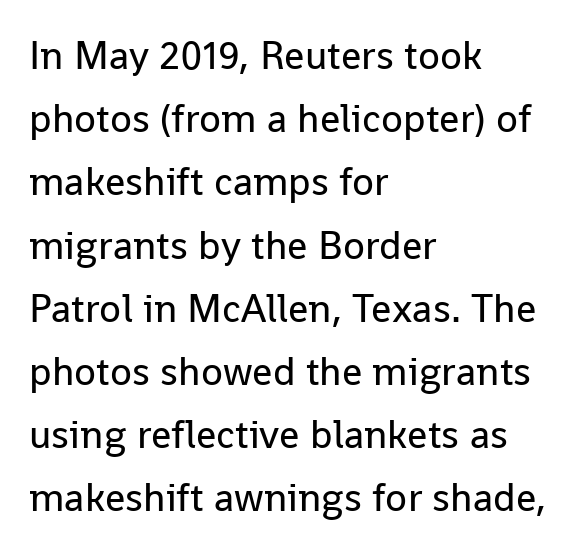
The image shows 40 px regular-weight sans-serif type, upright; set left-aligned, normal line spacing (1.58x), normal letter spacing, not underlined; low stroke contrast and a medium x-height.
